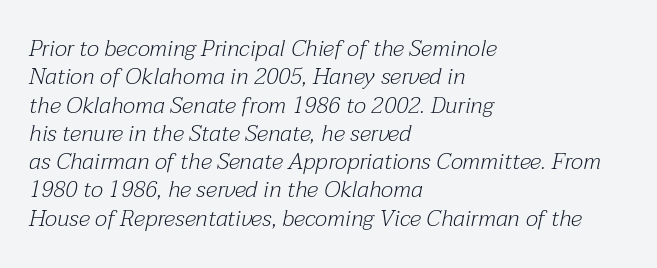
Q: Is the text bold? A: No.
Q: Is the text italic (slanted)? A: Yes, it leans right by about 12 degrees.
Q: Is the text underlined? A: No.
Q: How is the paragraph aligned? A: Left-aligned.
Q: Is the spacing between letters normal or unusually wide? A: Normal.
